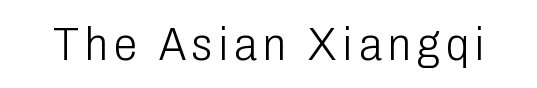
{"serif": "no", "italic": "no", "bold": "no", "weight": "light", "width": "condensed", "stroke_contrast": "low", "x_height": "medium", "monospaced": "no", "underline": "no", "glyph_px": 47}
